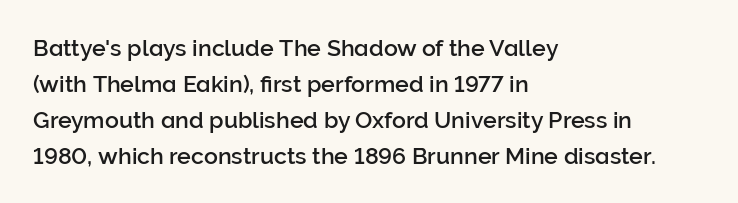
{"italic": "no", "underline": "no", "align": "left", "line_spacing": "normal", "line_spacing_ratio": 1.56, "letter_spacing": "normal", "letter_spacing_em": 0.0, "glyph_px": 23}
